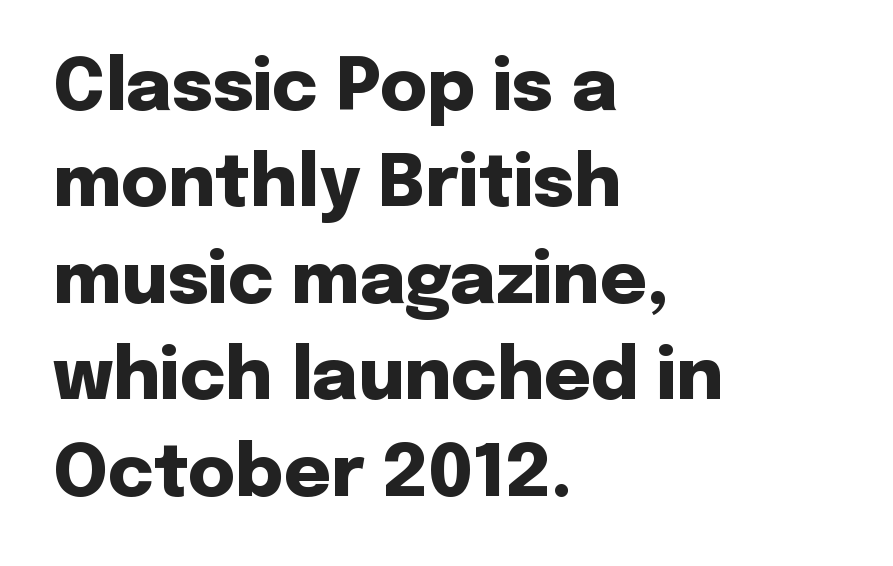
Q: Is the text bold? A: Yes.
Q: Is the text italic (slanted)? A: No, it is upright.
Q: Is the typeface a serif or a sans-serif typeface? A: Sans-serif.
Q: Is the text underlined? A: No.
Q: How is the paragraph aligned? A: Left-aligned.
Q: Is the spacing between letters normal or unusually wide? A: Normal.
Q: Is the spacing between lines tight, normal or loose? A: Normal.
Q: Width (condensed, normal, or wide)? A: Normal.
Q: Stroke contrast? A: Low.
Q: x-height? A: Medium.
Q: Monospaced? A: No.
